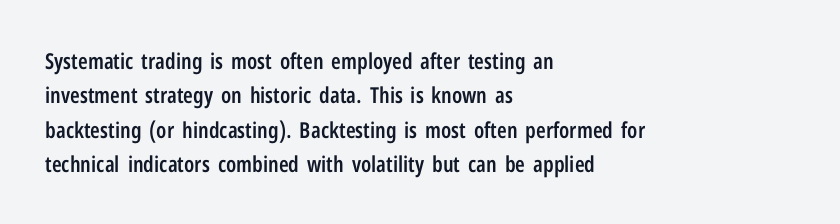
The image shows 22 px text type, upright; set left-aligned, normal line spacing (1.56x), normal letter spacing, not underlined.
